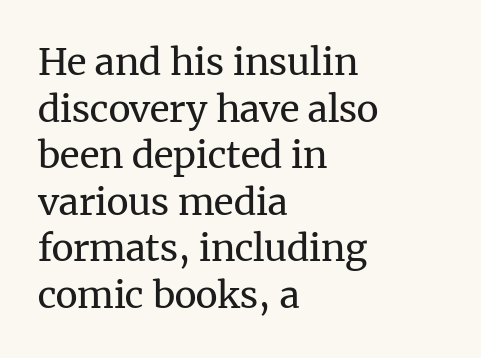
The image shows 37 px regular-weight serif type, upright; set left-aligned, normal line spacing (1.26x), normal letter spacing, not underlined; medium stroke contrast and a medium x-height.
